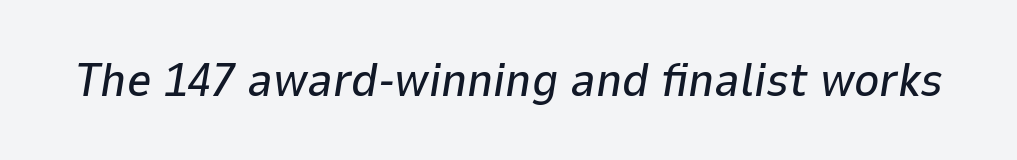
Any mark beneath the type? The region is blank. Spacing verdict: proportional, widths tailored to each character. Rendered with sloped, italic letterforms. Tracking value appears to be zero — textbook default spacing.
